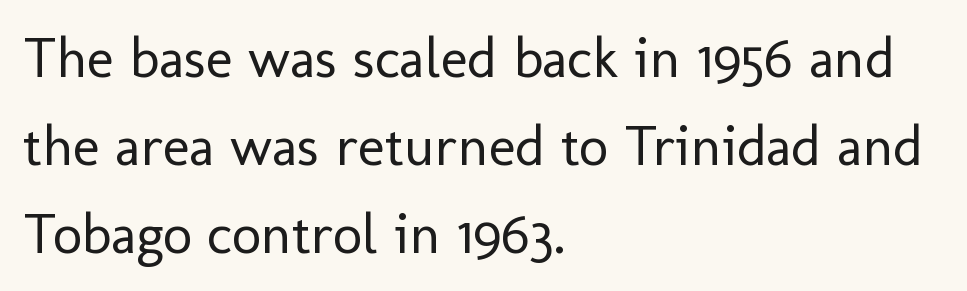
The image shows 57 px regular-weight sans-serif type, upright; set left-aligned, normal line spacing (1.54x), normal letter spacing, not underlined; low stroke contrast and a medium x-height.
